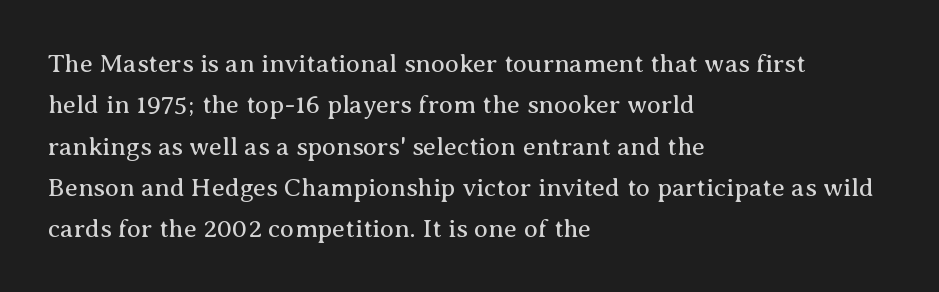
Each stroke keeps to a modest, everyday thickness or less. Whoever set this chose a conventional vertical rhythm. Caption: multi-line text, flush left, ragged right. Underlining? Definitely not there.
